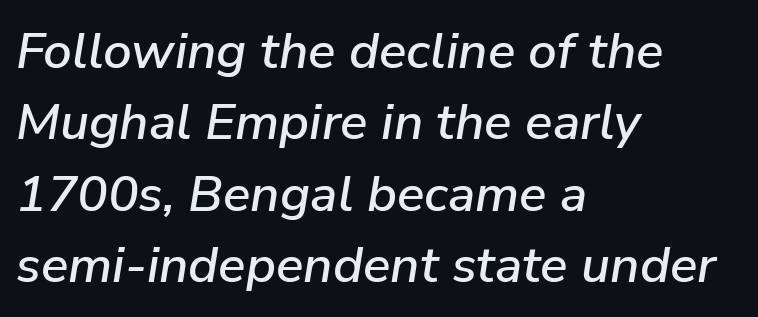
The image shows 51 px text type, italic (leaning right); set left-aligned, normal line spacing (1.4x), normal letter spacing, not underlined; low stroke contrast and a medium x-height.
